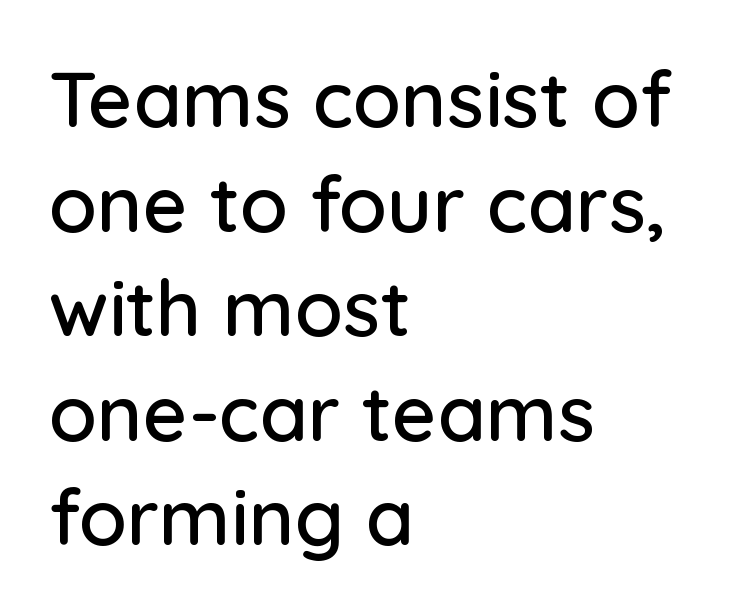
Q: Is the text italic (slanted)? A: No, it is upright.
Q: Is the typeface a serif or a sans-serif typeface? A: Sans-serif.
Q: Is the text underlined? A: No.
Q: How is the paragraph aligned? A: Left-aligned.
Q: Is the spacing between letters normal or unusually wide? A: Normal.
Q: Is the spacing between lines tight, normal or loose? A: Normal.
Q: Width (condensed, normal, or wide)? A: Normal.
Q: Stroke contrast? A: Low.
Q: x-height? A: Medium.
Q: Monospaced? A: No.
